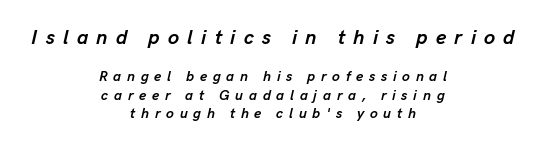
Q: Is the text bold? A: Yes.
Q: Is the text italic (slanted)? A: Yes, it leans right by about 13 degrees.
Q: Is the text underlined? A: No.
Q: How is the paragraph aligned? A: Centered.
Q: Is the spacing between letters normal or unusually wide? A: Unusually wide.
Q: Is the spacing between lines tight, normal or loose? A: Normal.
Q: Which block of text is set in a larger size, the first (top) or the second (bottom)? A: The first (top) one.
